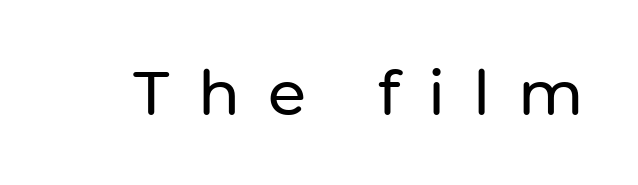
The typeface chosen for these lines omits serifs. Characters follow at a spacing far wider than the type designer built in. Upright lettering throughout. A bare baseline throughout the passage. Spacing verdict: proportional, widths tailored to each character.
